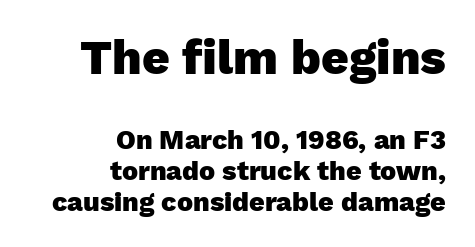
Q: Is the text bold? A: Yes.
Q: Is the text italic (slanted)? A: No, it is upright.
Q: Is the typeface a serif or a sans-serif typeface? A: Sans-serif.
Q: Is the text underlined? A: No.
Q: How is the paragraph aligned? A: Right-aligned.
Q: Is the spacing between letters normal or unusually wide? A: Normal.
Q: Is the spacing between lines tight, normal or loose? A: Tight.
Q: Which block of text is set in a larger size, the first (top) or the second (bottom)? A: The first (top) one.
Q: Width (condensed, normal, or wide)? A: Normal.
Q: Stroke contrast? A: Low.
Q: x-height? A: Medium.
Q: Monospaced? A: No.
